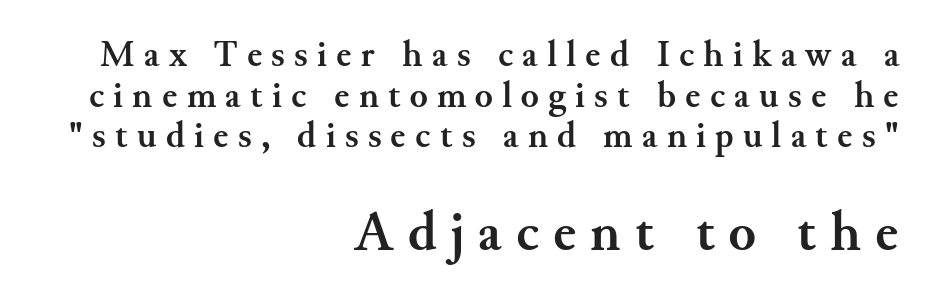
Q: Is the text bold? A: Yes.
Q: Is the text italic (slanted)? A: No, it is upright.
Q: Is the typeface a serif or a sans-serif typeface? A: Serif.
Q: Is the text underlined? A: No.
Q: How is the paragraph aligned? A: Right-aligned.
Q: Is the spacing between letters normal or unusually wide? A: Unusually wide.
Q: Is the spacing between lines tight, normal or loose? A: Tight.
Q: Which block of text is set in a larger size, the first (top) or the second (bottom)? A: The second (bottom) one.
Q: Width (condensed, normal, or wide)? A: Normal.
Q: Stroke contrast? A: Medium.
Q: x-height? A: Small.
Q: Monospaced? A: No.
